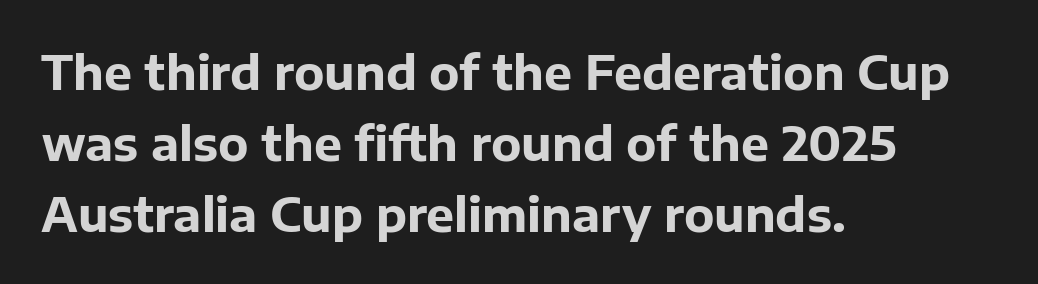
Every stem runs plumb, perpendicular to the baseline. Standard letterfit; no display-style spreading of the glyphs. The characters display no serif detailing; their extremities are plain. Whoever set this chose a conventional vertical rhythm. Think of a printed novel: that variable character pitch is what you see here.
